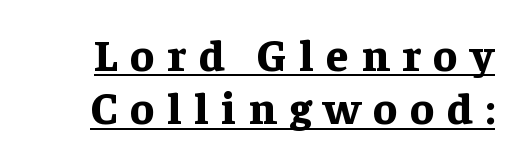
{"serif": "yes", "italic": "no", "bold": "yes", "weight": "bold", "width": "normal", "stroke_contrast": "low", "x_height": "medium", "monospaced": "no", "underline": "yes", "line_spacing_ratio": 1.18, "letter_spacing": "wide", "letter_spacing_em": 0.28, "glyph_px": 45}
